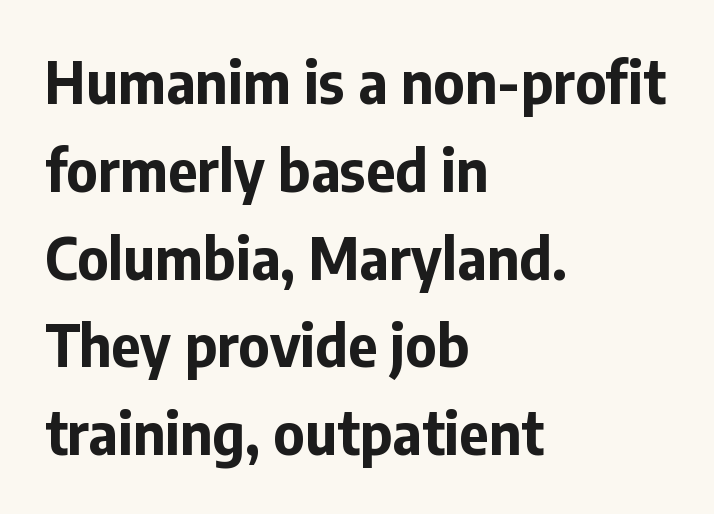
Q: Is the text bold? A: Yes.
Q: Is the text italic (slanted)? A: No, it is upright.
Q: Is the typeface a serif or a sans-serif typeface? A: Sans-serif.
Q: Is the text underlined? A: No.
Q: How is the paragraph aligned? A: Left-aligned.
Q: Is the spacing between letters normal or unusually wide? A: Normal.
Q: Is the spacing between lines tight, normal or loose? A: Normal.
Q: Width (condensed, normal, or wide)? A: Normal.
Q: Stroke contrast? A: Low.
Q: x-height? A: Medium.
Q: Monospaced? A: No.
